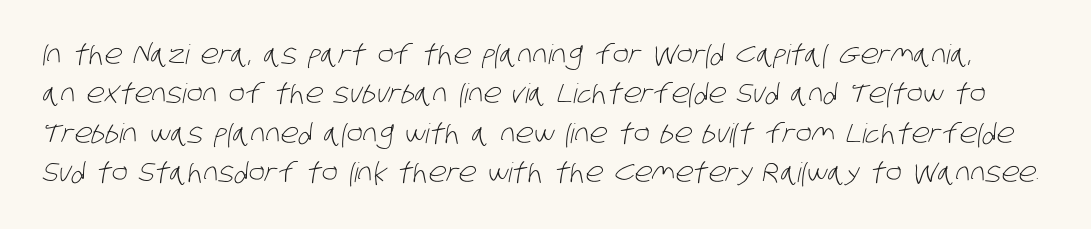
The image shows 27 px text type; set normal line spacing (1.46x), normal letter spacing, not underlined.
